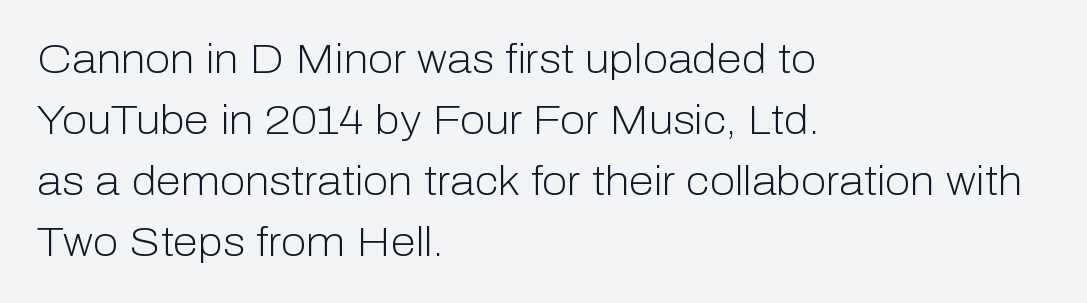
In terms of posture, this sample is upright. The rendering anchors every line to the left-hand side. Characters follow at the spacing the type designer built in. Vertical stems look standard width or narrower in stroke.
